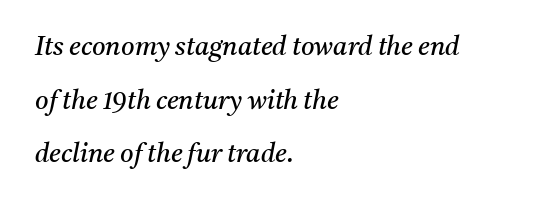
{"italic": "yes", "lean": "right", "slant_degrees": 11, "bold": "no", "underline": "no", "align": "left", "line_spacing": "loose", "line_spacing_ratio": 2.06, "letter_spacing": "normal", "letter_spacing_em": 0.0, "glyph_px": 26}
